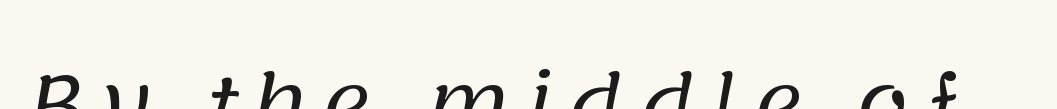
{"serif": "no", "bold": "no", "weight": "regular", "width": "normal", "stroke_contrast": "low", "x_height": "large", "monospaced": "no", "underline": "no", "glyph_px": 78}
